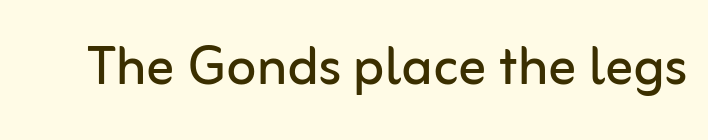
The image shows 69 px regular-weight sans-serif type, upright; set normal letter spacing, not underlined; low stroke contrast and a medium x-height.
